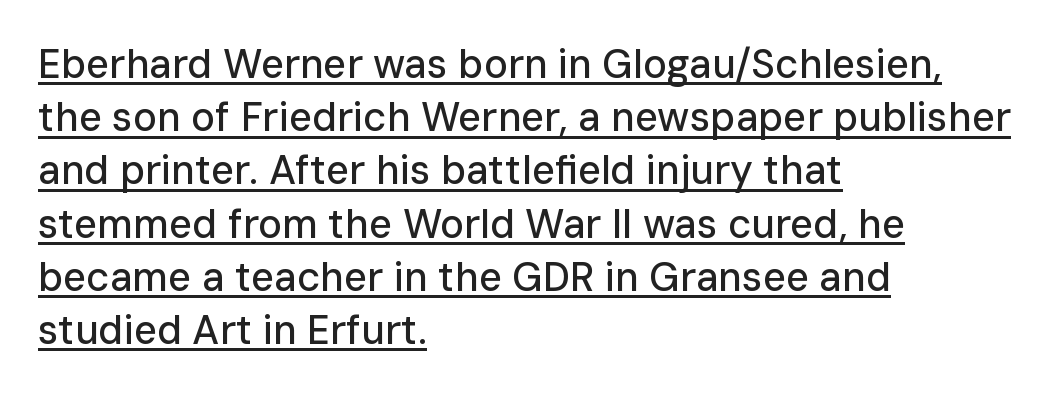
Regarding serifs, this sample does without them. Teacher's note: observe the even left margin — that is flush-left alignment. Evenly set lines give the paragraph a standard silhouette. What stands out about the letter spacing? Nothing — it is the standard amount. Character widths vary here, with narrow letters taking less room than wide ones.
